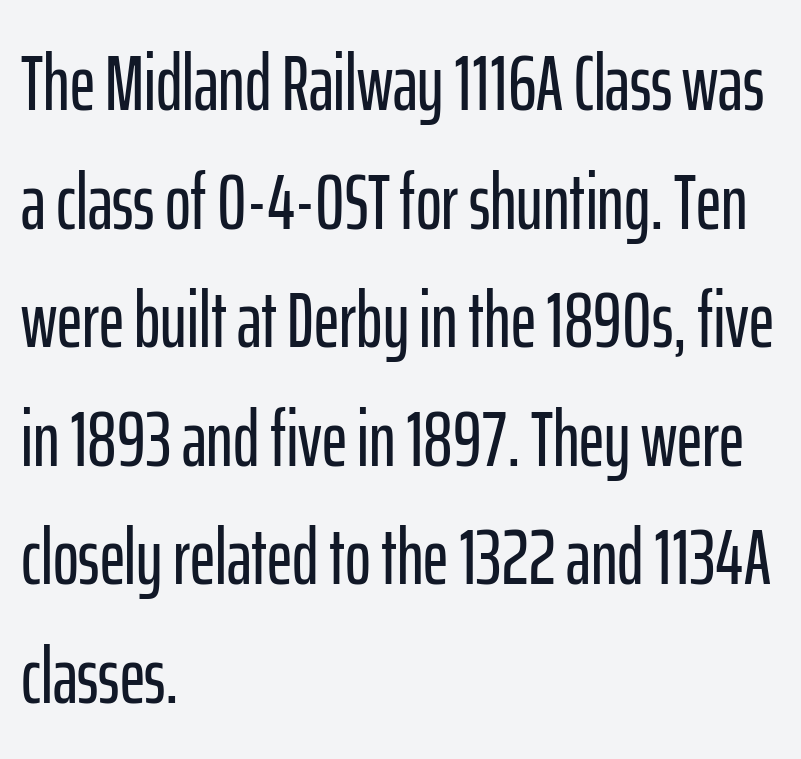
Q: Is the text italic (slanted)? A: No, it is upright.
Q: Is the typeface a serif or a sans-serif typeface? A: Sans-serif.
Q: Is the text underlined? A: No.
Q: How is the paragraph aligned? A: Left-aligned.
Q: Is the spacing between letters normal or unusually wide? A: Normal.
Q: Is the spacing between lines tight, normal or loose? A: Normal.
Q: Width (condensed, normal, or wide)? A: Condensed.
Q: Stroke contrast? A: Low.
Q: x-height? A: Medium.
Q: Monospaced? A: No.
